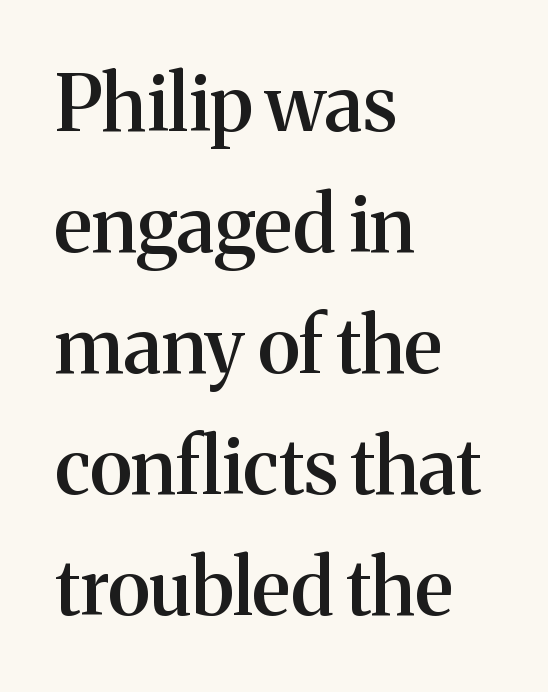
Character widths vary here, with narrow letters taking less room than wide ones. The rendering uses a moderate line-height, typical for paragraphs. Ascenders rise straight up at ninety degrees. Descenders are the only things crossing below the line. In terms of letterspacing, this is plain default setting. Stroke terminals: seriffed.
